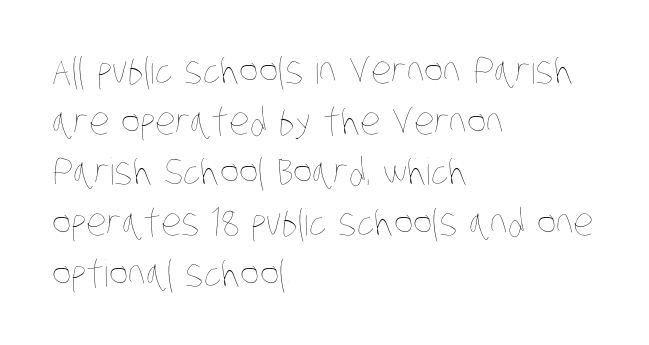
{"bold": "no", "weight": "thin", "width": "condensed", "stroke_contrast": "low", "x_height": "large", "monospaced": "no", "underline": "no", "align": "left", "line_spacing": "normal", "line_spacing_ratio": 1.37, "letter_spacing": "normal", "letter_spacing_em": 0.0, "glyph_px": 37}
